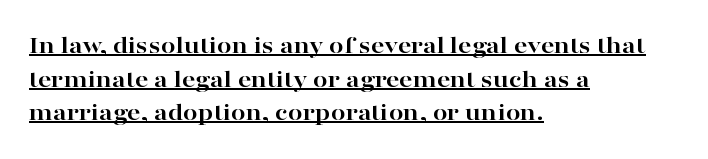
Students, this is bold: see how much ink each stroke carries. Ascenders rise straight up at ninety degrees. These lines are set flush left with a ragged right edge. The face used here is rendered with its standard letterfit. This sample carries an underscore along the baseline area.
